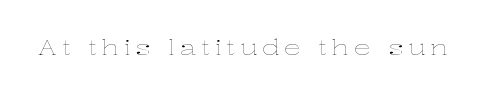
Is there any slant? The stems are plumb. This is not heavy type; no bold has been used. Someone cranked the tracking dial way up on this one. Descenders are the only things crossing below the line.
